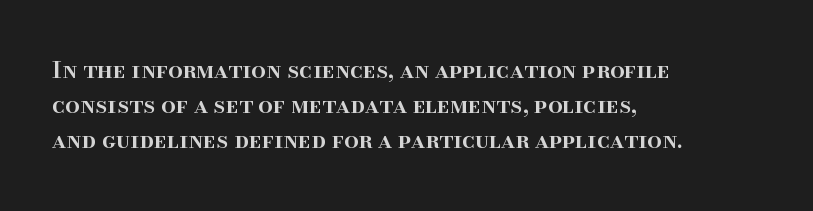
The image shows 23 px text type, upright; set left-aligned, normal line spacing (1.53x), normal letter spacing, not underlined.
